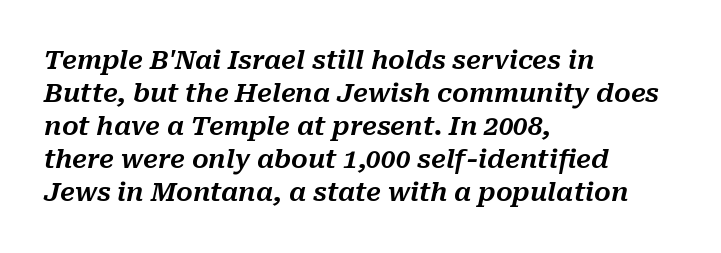
{"italic": "yes", "lean": "right", "slant_degrees": 10, "underline": "no", "align": "left", "line_spacing": "normal", "line_spacing_ratio": 1.27, "letter_spacing": "normal", "letter_spacing_em": 0.0, "glyph_px": 26}
